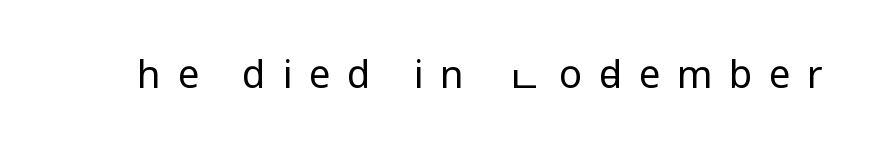
{"serif": "no", "italic": "no", "bold": "no", "weight": "regular", "width": "condensed", "stroke_contrast": "low", "x_height": "large", "monospaced": "no", "underline": "no", "letter_spacing": "wide", "letter_spacing_em": 0.44, "glyph_px": 38}
